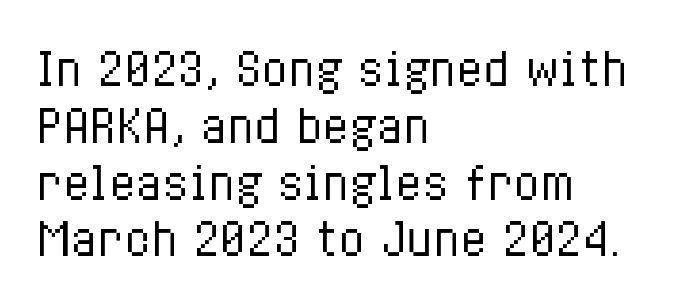
Q: Is the text bold? A: No.
Q: Is the text italic (slanted)? A: No, it is upright.
Q: Is the text underlined? A: No.
Q: How is the paragraph aligned? A: Left-aligned.
Q: Is the spacing between letters normal or unusually wide? A: Normal.
Q: Is the spacing between lines tight, normal or loose? A: Normal.
Q: Width (condensed, normal, or wide)? A: Condensed.
Q: Stroke contrast? A: Low.
Q: x-height? A: Medium.
Q: Monospaced? A: No.
